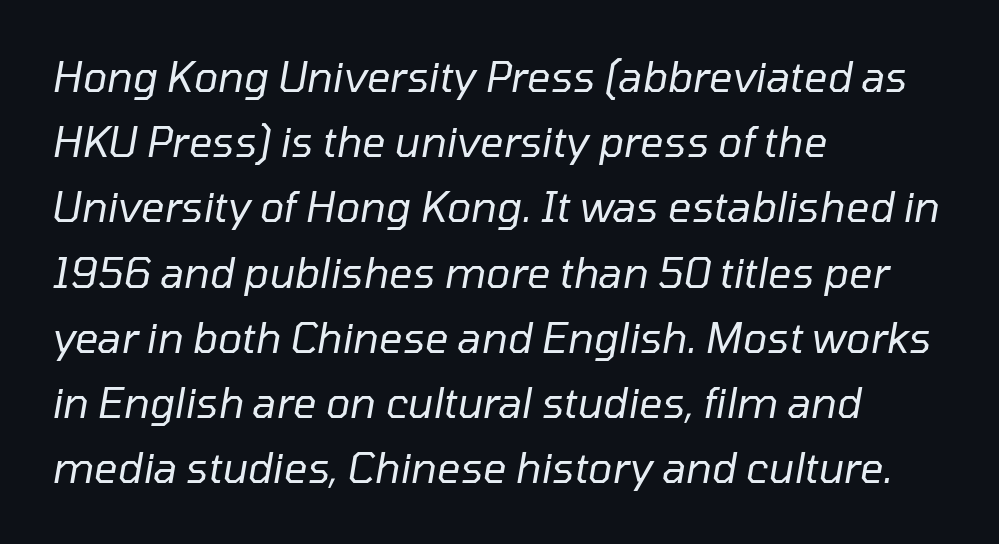
The image shows 41 px regular-weight type, italic (leaning right); set left-aligned, normal line spacing (1.59x), normal letter spacing, not underlined; low stroke contrast and a medium x-height.
